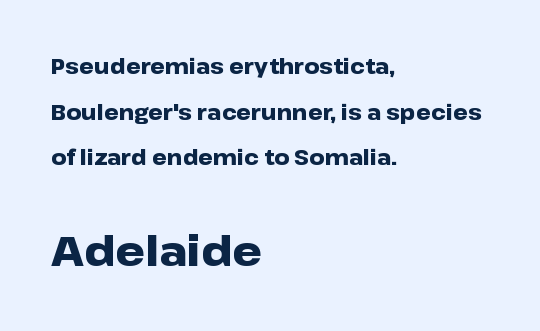
{"serif": "no", "italic": "no", "bold": "yes", "weight": "heavy", "width": "wide", "stroke_contrast": "low", "x_height": "medium", "monospaced": "no", "underline": "no", "align": "left", "line_spacing": "loose", "line_spacing_ratio": 2.17, "letter_spacing": "normal", "letter_spacing_em": 0.0, "larger_block": "second", "size_ratio": 2.0, "glyph_px": 42}
